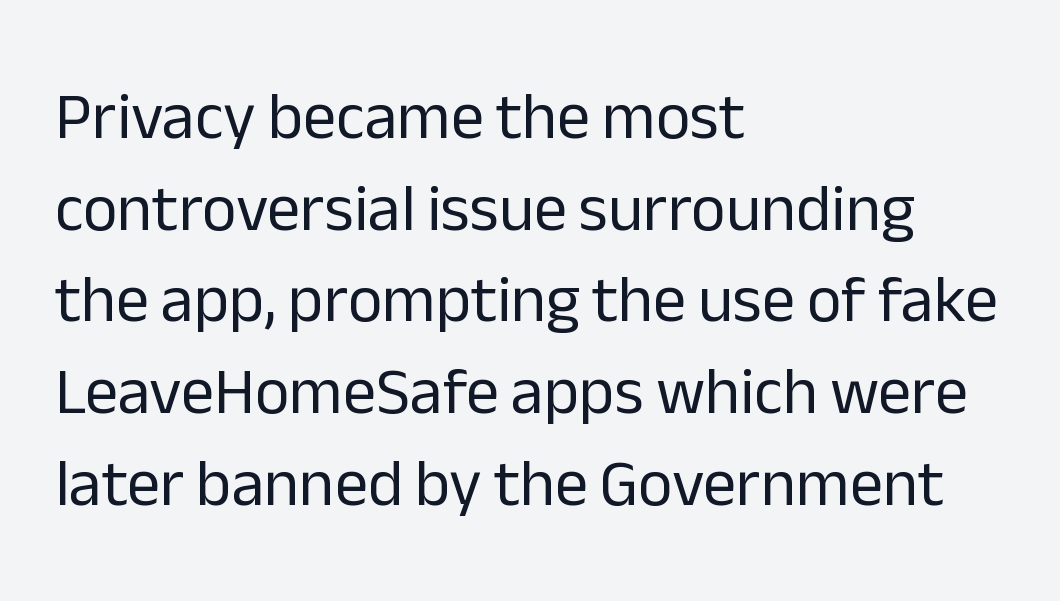
Q: Is the text bold? A: No.
Q: Is the text italic (slanted)? A: No, it is upright.
Q: Is the typeface a serif or a sans-serif typeface? A: Sans-serif.
Q: Is the text underlined? A: No.
Q: How is the paragraph aligned? A: Left-aligned.
Q: Is the spacing between letters normal or unusually wide? A: Normal.
Q: Is the spacing between lines tight, normal or loose? A: Normal.
Q: Width (condensed, normal, or wide)? A: Normal.
Q: Stroke contrast? A: Low.
Q: x-height? A: Medium.
Q: Monospaced? A: No.
